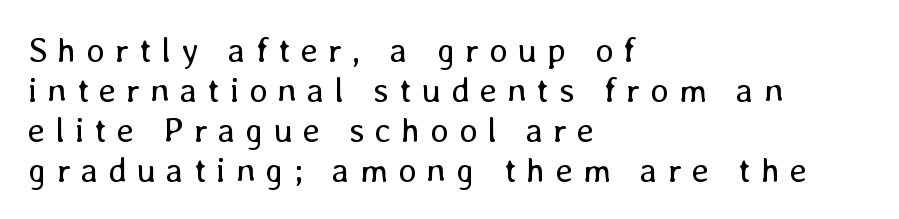
The image shows 35 px regular-weight type, upright; set left-aligned, tight line spacing (1.14x), unusually wide letter spacing (+0.28 em), not underlined; low stroke contrast and a medium x-height.
